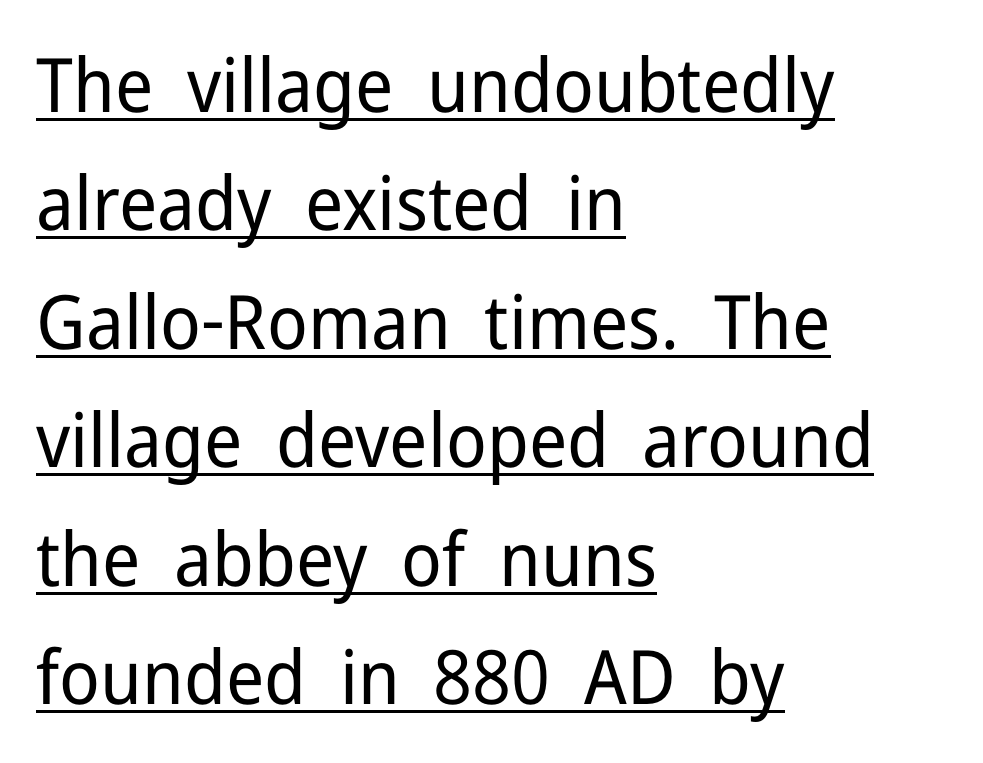
Q: Is the text bold? A: No.
Q: Is the text italic (slanted)? A: No, it is upright.
Q: Is the typeface a serif or a sans-serif typeface? A: Sans-serif.
Q: Is the text underlined? A: Yes.
Q: How is the paragraph aligned? A: Left-aligned.
Q: Is the spacing between letters normal or unusually wide? A: Normal.
Q: Is the spacing between lines tight, normal or loose? A: Normal.
Q: Width (condensed, normal, or wide)? A: Normal.
Q: Stroke contrast? A: Low.
Q: x-height? A: Medium.
Q: Monospaced? A: No.
